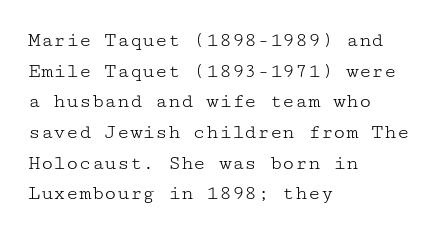
The strip under each line holds only bare page. The lines in this sample share a left origin and differ only in where they stop. The block of text has a typical density, with ordinary space between rows. A typesetter would call this zero additional tracking. Each stroke keeps to a modest, everyday thickness or less. Style check: upright.
